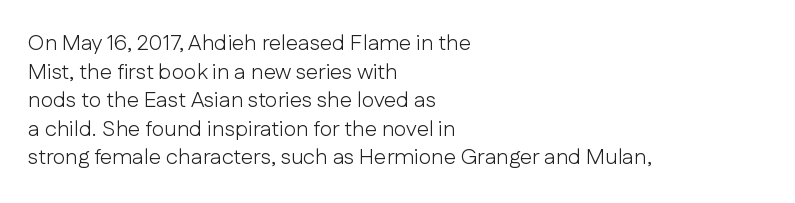
Q: Is the text bold? A: No.
Q: Is the text italic (slanted)? A: No, it is upright.
Q: Is the text underlined? A: No.
Q: How is the paragraph aligned? A: Left-aligned.
Q: Is the spacing between letters normal or unusually wide? A: Normal.
Q: Is the spacing between lines tight, normal or loose? A: Normal.
